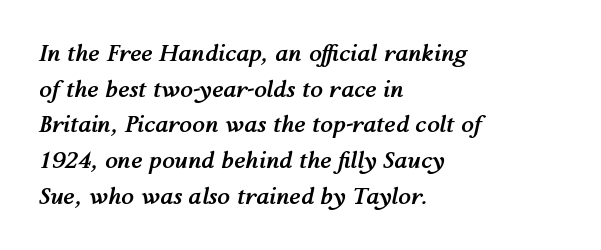
The image shows 23 px bold type, italic (leaning right); set left-aligned, normal line spacing (1.55x), normal letter spacing, not underlined.
